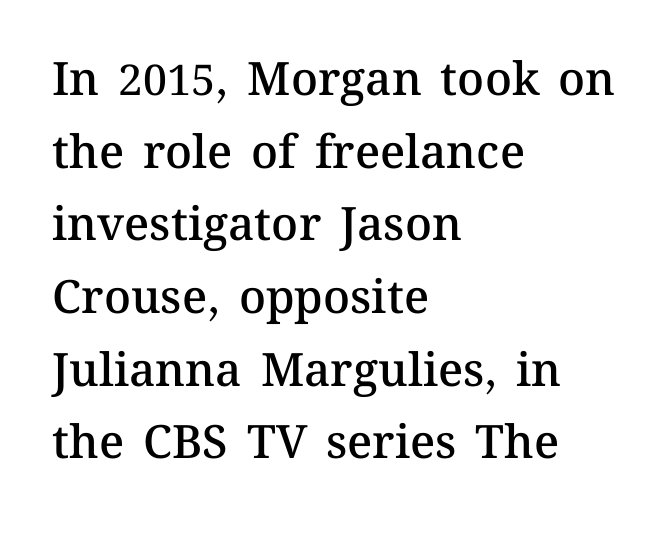
{"italic": "no", "bold": "semi", "weight": "semibold", "width": "normal", "stroke_contrast": "medium", "x_height": "medium", "monospaced": "no", "underline": "no", "align": "left", "line_spacing": "normal", "line_spacing_ratio": 1.58, "letter_spacing": "normal", "letter_spacing_em": 0.0, "glyph_px": 46}
